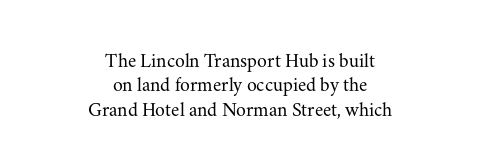
Characters follow at the spacing the type designer built in. Caption: face not bold, strokes unweighted. Only glyphs here, with clear space below each row. This is roman type, the default non-slanted kind.
